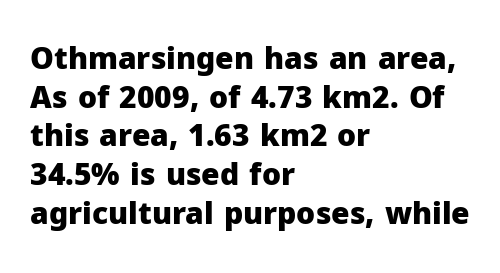
Stroke terminals: plain, sans-serif. The sample has been set heavy, in full bold. Posture: vertical. The rows are spaced the way most documents space them.
